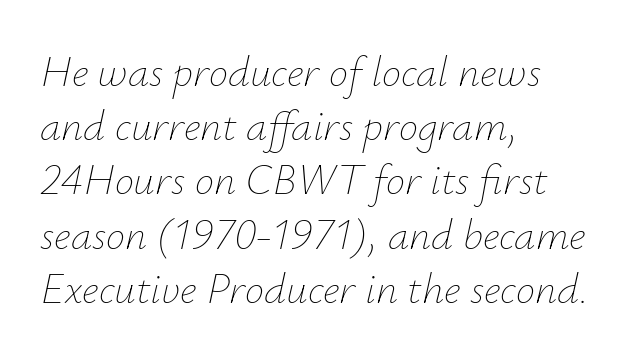
You could call the tracking neutral — neither tight nor loose. Here the designer chose a conventional face with non-uniform glyph widths. Summary of vertical rhythm: regular, with standard interline spacing. Honestly, there is no underline to notice here at all. Heaviness? Minimal to ordinary, like unemphasized prose. Reading down the block, your eye returns to a fixed left position each line.
